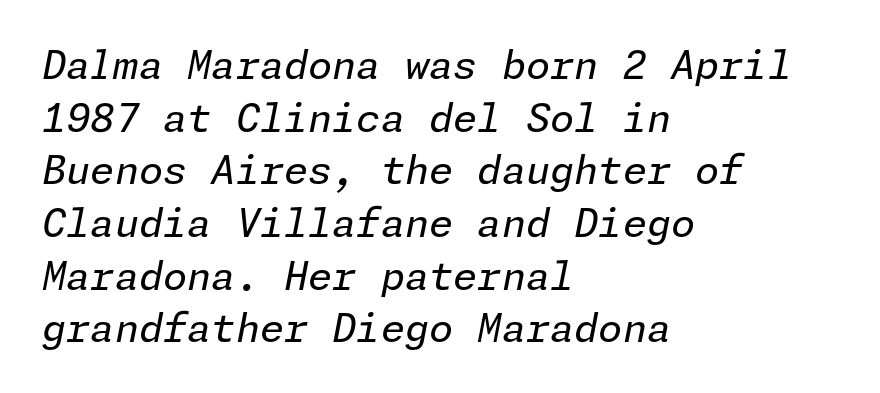
This block has exactly the height ordinary leading produces. The letterforms sit shoulder to shoulder at normal distance. Every character sits at an angle, as italics do. Teacher's note: observe the even left margin — that is flush-left alignment. Beneath every word, the page is bare.
